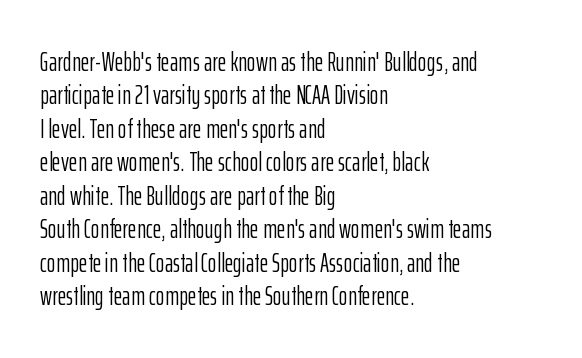
{"italic": "no", "bold": "no", "underline": "no", "align": "left", "line_spacing_ratio": 1.24, "letter_spacing": "normal", "letter_spacing_em": 0.0, "glyph_px": 27}
